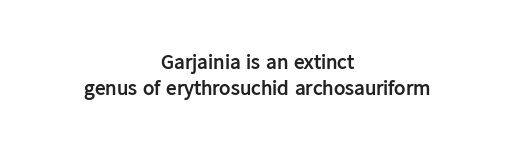
The image shows 21 px bold type, upright; set centered, line spacing 1.24x, normal letter spacing, not underlined.
